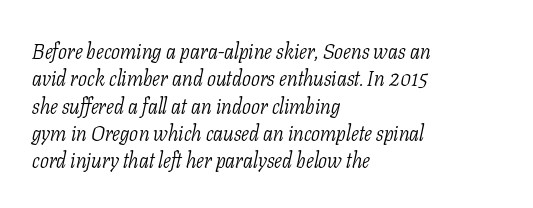
{"italic": "yes", "lean": "right", "slant_degrees": 11, "bold": "no", "underline": "no", "align": "left", "line_spacing": "normal", "line_spacing_ratio": 1.3, "letter_spacing": "normal", "letter_spacing_em": 0.0, "glyph_px": 21}
